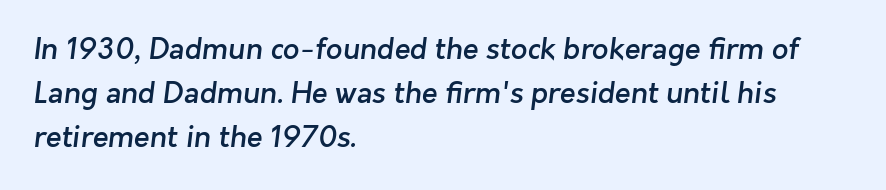
Q: Is the text bold? A: Semi-bold.
Q: Is the typeface a serif or a sans-serif typeface? A: Sans-serif.
Q: Is the text underlined? A: No.
Q: How is the paragraph aligned? A: Left-aligned.
Q: Is the spacing between letters normal or unusually wide? A: Normal.
Q: Is the spacing between lines tight, normal or loose? A: Normal.
Q: Width (condensed, normal, or wide)? A: Normal.
Q: Stroke contrast? A: Low.
Q: x-height? A: Medium.
Q: Monospaced? A: No.
